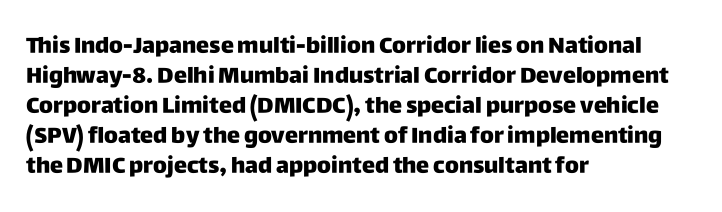
The image shows 22 px bold type, upright; set left-aligned, normal line spacing (1.36x), normal letter spacing, not underlined.
